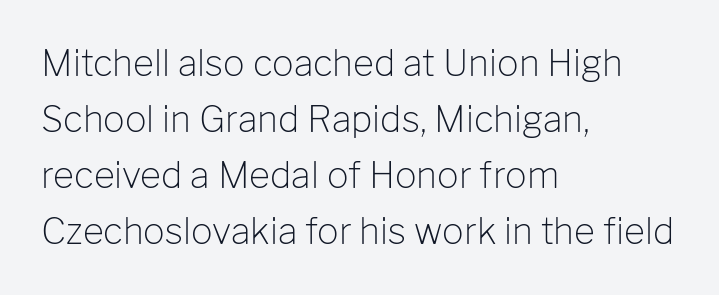
Think standard paragraph weight, or any step lighter than that. Nope, no serifs anywhere on these letters. Where is the straight margin? On the left. Nope, not italic — everything's standing straight. The face used here is rendered with its standard letterfit. The passage shown is typed in a proportional face where columns would drift.
